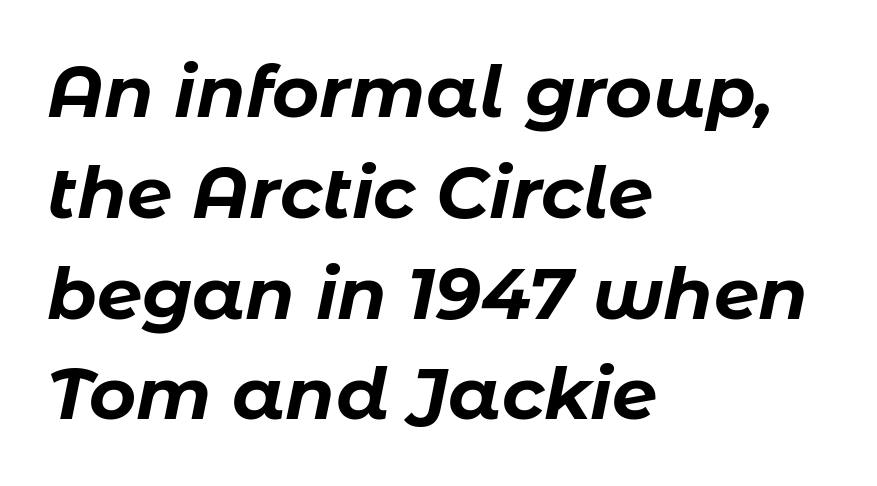
The image shows 72 px bold type, italic (leaning right); set left-aligned, normal line spacing (1.4x), normal letter spacing, not underlined; low stroke contrast and a medium x-height.
